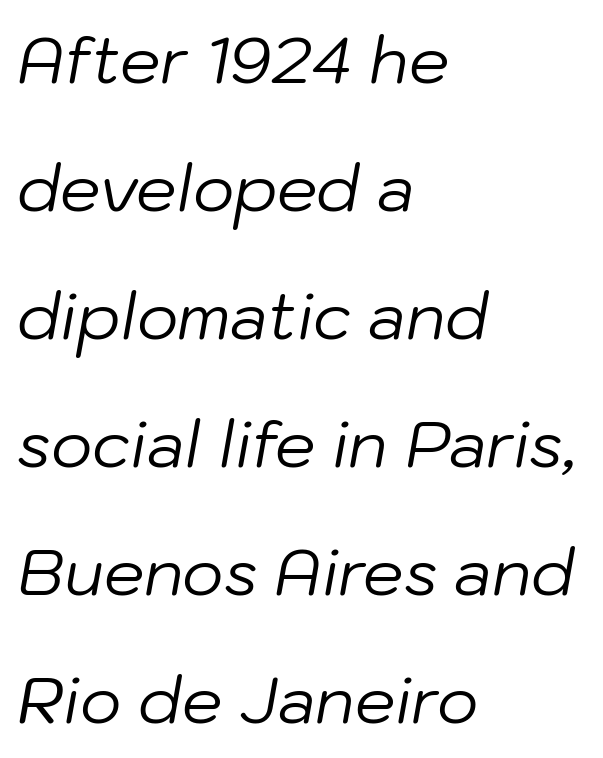
Q: Is the text bold? A: No.
Q: Is the text italic (slanted)? A: Yes, it leans right by about 10 degrees.
Q: Is the text underlined? A: No.
Q: How is the paragraph aligned? A: Left-aligned.
Q: Is the spacing between letters normal or unusually wide? A: Normal.
Q: Is the spacing between lines tight, normal or loose? A: Loose.
Q: Width (condensed, normal, or wide)? A: Normal.
Q: Stroke contrast? A: Low.
Q: x-height? A: Medium.
Q: Monospaced? A: No.
